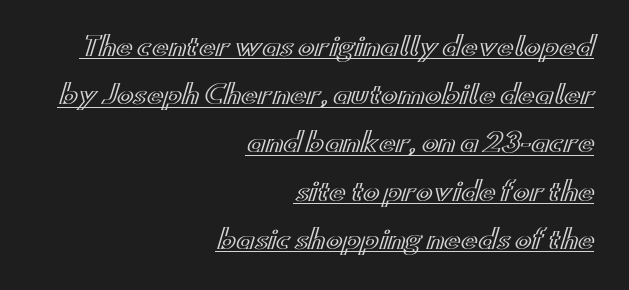
{"underline": "yes", "align": "right", "line_spacing": "loose", "line_spacing_ratio": 1.93, "letter_spacing": "normal", "letter_spacing_em": 0.0, "glyph_px": 25}
